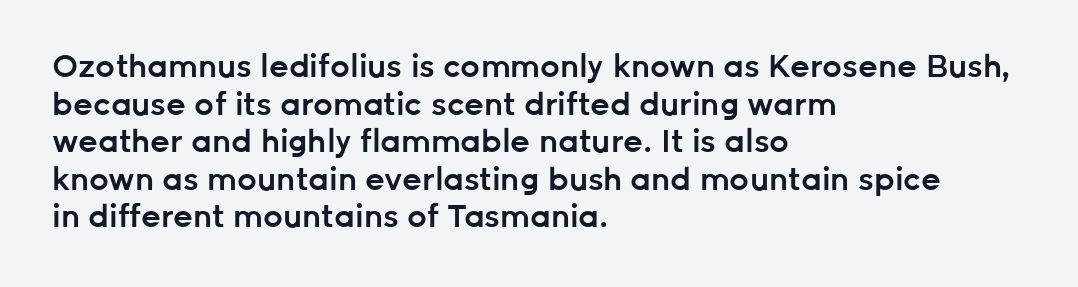
The image shows 31 px semibold sans-serif type, upright; set left-aligned, line spacing 1.21x, normal letter spacing, not underlined; low stroke contrast and a medium x-height.
